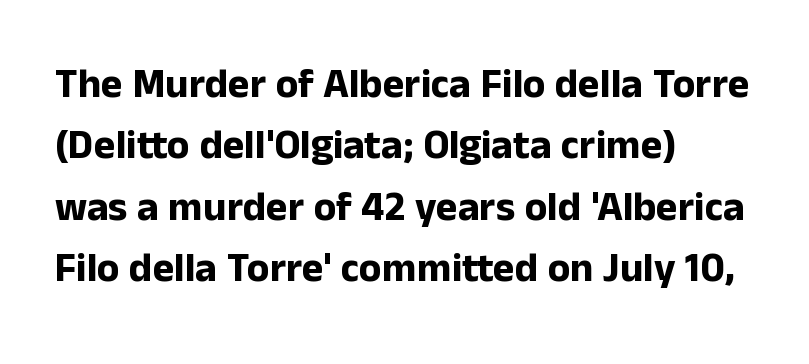
{"serif": "no", "italic": "no", "bold": "yes", "weight": "bold", "width": "normal", "stroke_contrast": "low", "x_height": "medium", "monospaced": "no", "underline": "no", "align": "left", "line_spacing": "normal", "line_spacing_ratio": 1.5, "letter_spacing": "normal", "letter_spacing_em": 0.0, "glyph_px": 41}
